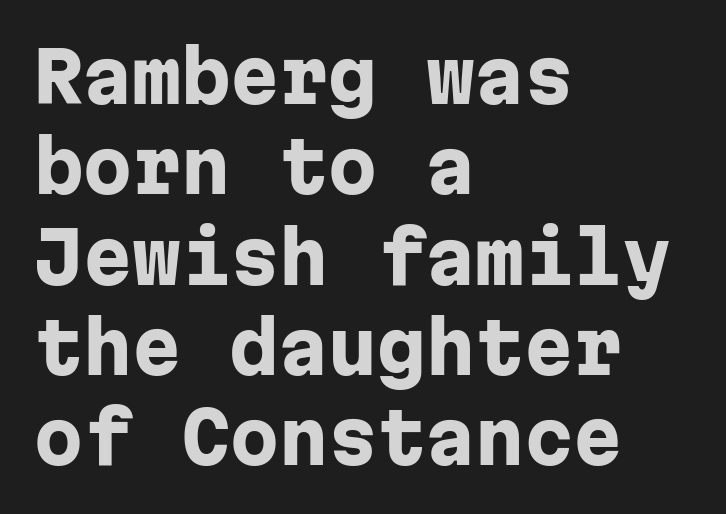
{"serif": "no", "italic": "no", "bold": "yes", "weight": "heavy", "width": "normal", "stroke_contrast": "low", "x_height": "medium", "monospaced": "yes", "underline": "no", "align": "left", "line_spacing": "normal", "line_spacing_ratio": 1.29, "letter_spacing": "normal", "letter_spacing_em": 0.0, "glyph_px": 70}
